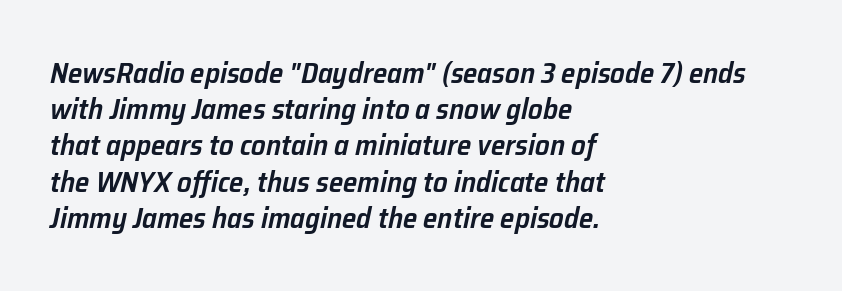
{"italic": "yes", "lean": "right", "slant_degrees": 12, "bold": "semi", "weight": "semibold", "width": "normal", "stroke_contrast": "low", "x_height": "medium", "monospaced": "no", "underline": "no", "align": "left", "line_spacing": "normal", "line_spacing_ratio": 1.25, "letter_spacing": "normal", "letter_spacing_em": 0.0, "glyph_px": 29}
